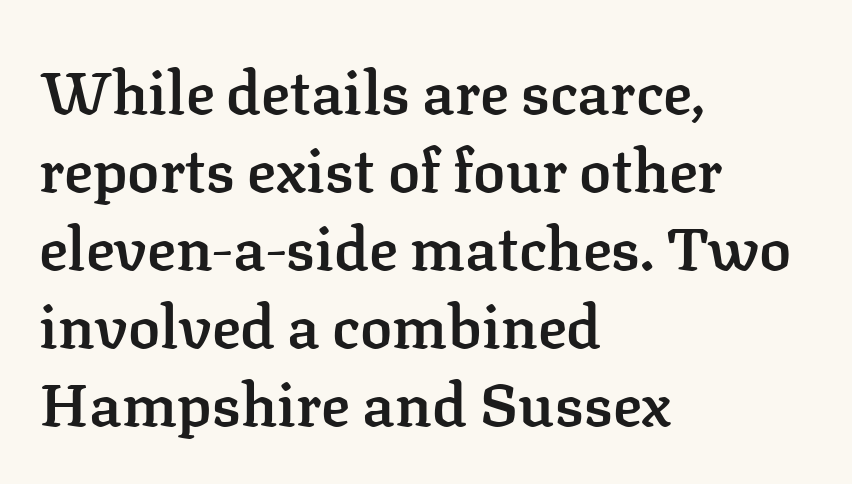
{"serif": "yes", "italic": "no", "bold": "semi", "weight": "semibold", "width": "normal", "stroke_contrast": "low", "x_height": "medium", "monospaced": "no", "underline": "no", "align": "left", "line_spacing": "normal", "line_spacing_ratio": 1.3, "letter_spacing": "normal", "letter_spacing_em": 0.0, "glyph_px": 60}
